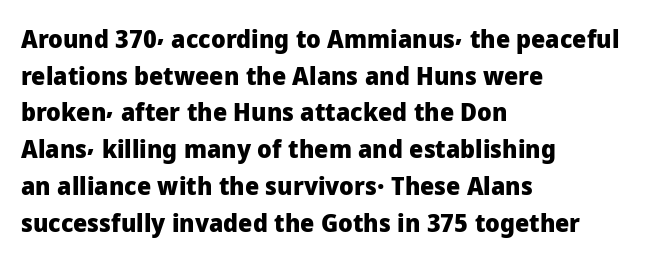
{"italic": "no", "bold": "yes", "underline": "no", "align": "left", "line_spacing": "normal", "line_spacing_ratio": 1.47, "letter_spacing": "normal", "letter_spacing_em": 0.0, "glyph_px": 25}
